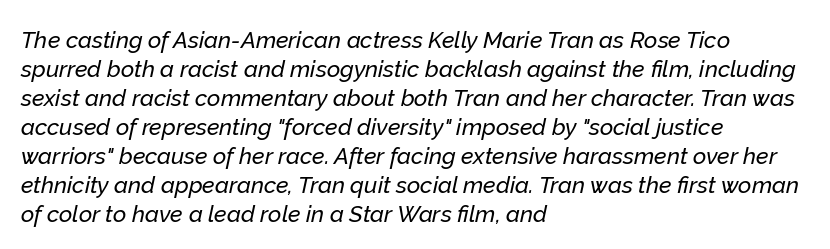
Q: Is the text italic (slanted)? A: Yes, it leans right by about 12 degrees.
Q: Is the text underlined? A: No.
Q: How is the paragraph aligned? A: Left-aligned.
Q: Is the spacing between letters normal or unusually wide? A: Normal.
Q: Is the spacing between lines tight, normal or loose? A: Normal.
